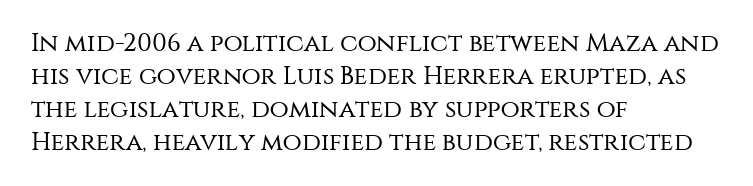
The setting favours the left margin, as ordinary paragraphs usually do. The letters stand upright; this is a roman face. Does the leading feel generous? No, just average. The passage shown has conventional tracking throughout. Each stroke keeps to a modest, everyday thickness or less.
